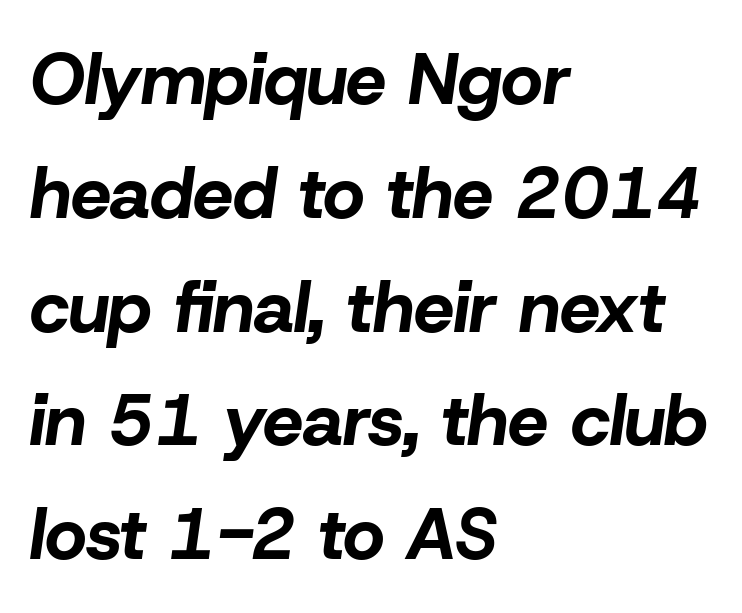
Q: Is the text bold? A: Yes.
Q: Is the text italic (slanted)? A: Yes, it leans right by about 8 degrees.
Q: Is the text underlined? A: No.
Q: How is the paragraph aligned? A: Left-aligned.
Q: Is the spacing between letters normal or unusually wide? A: Normal.
Q: Is the spacing between lines tight, normal or loose? A: Normal.
Q: Width (condensed, normal, or wide)? A: Normal.
Q: Stroke contrast? A: Low.
Q: x-height? A: Medium.
Q: Monospaced? A: No.
